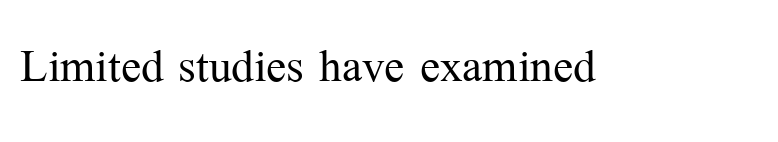
{"serif": "yes", "italic": "no", "bold": "no", "weight": "light", "width": "normal", "stroke_contrast": "medium", "x_height": "medium", "monospaced": "no", "underline": "no", "letter_spacing": "normal", "letter_spacing_em": 0.0, "glyph_px": 60}
